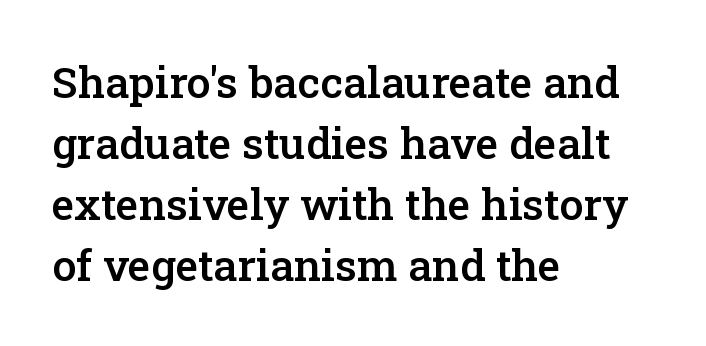
You could call the tracking neutral — neither tight nor loose. Compared with a centered layout, this one pins lines to the left instead. Slightly chunky letters — semibold, I'd say, not full bold. Reading down the column, the eye jumps a familiar distance to each next line. The gap between lines stays unmarked.
